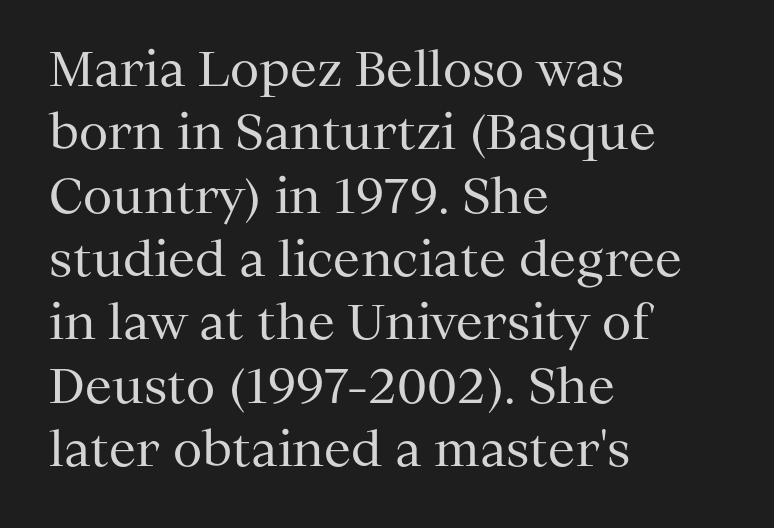
Q: Is the text bold? A: No.
Q: Is the text italic (slanted)? A: No, it is upright.
Q: Is the typeface a serif or a sans-serif typeface? A: Serif.
Q: Is the text underlined? A: No.
Q: How is the paragraph aligned? A: Left-aligned.
Q: Is the spacing between letters normal or unusually wide? A: Normal.
Q: Is the spacing between lines tight, normal or loose? A: Normal.
Q: Width (condensed, normal, or wide)? A: Normal.
Q: Stroke contrast? A: Medium.
Q: x-height? A: Medium.
Q: Monospaced? A: No.
